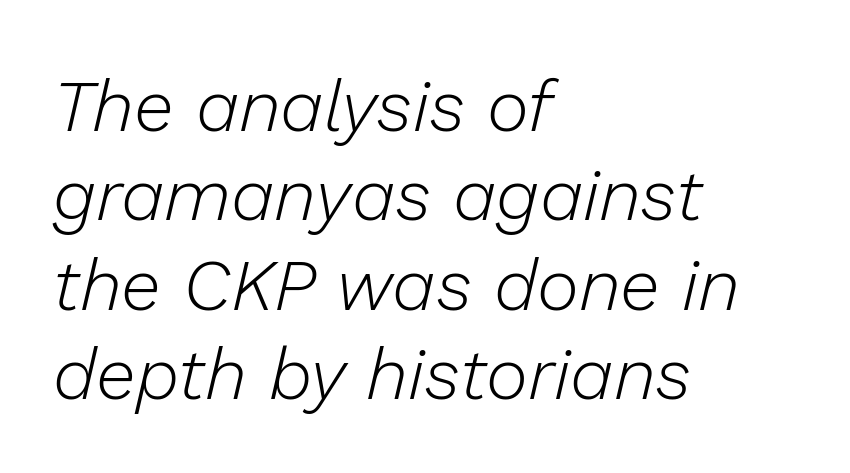
The image shows 72 px light type, italic (leaning right); set left-aligned, line spacing 1.24x, normal letter spacing, not underlined; low stroke contrast and a medium x-height.
